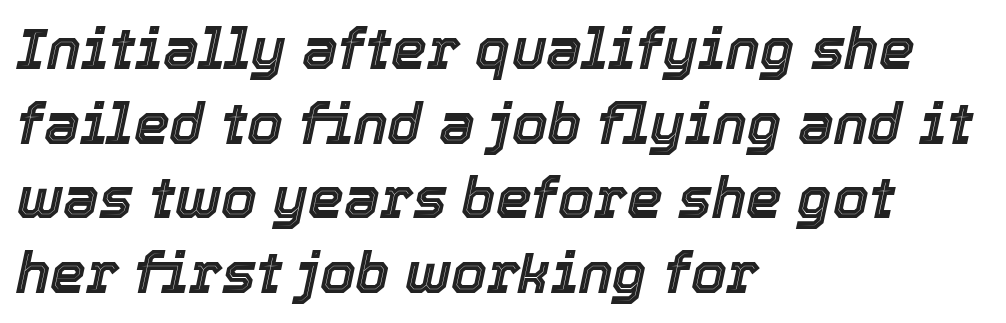
{"italic": "yes", "lean": "right", "slant_degrees": 12, "width": "normal", "x_height": "medium", "monospaced": "no", "underline": "no", "align": "left", "line_spacing": "normal", "line_spacing_ratio": 1.31, "letter_spacing": "normal", "letter_spacing_em": 0.0, "glyph_px": 57}
